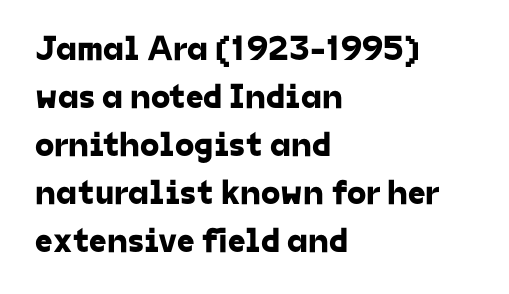
The image shows 35 px sans-serif type; set left-aligned, normal line spacing (1.37x), normal letter spacing, not underlined; low stroke contrast and a medium x-height.
